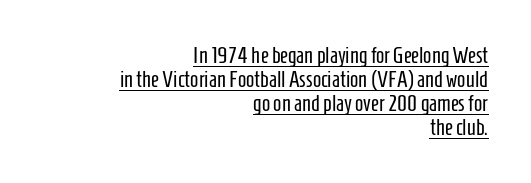
Q: Is the text bold? A: No.
Q: Is the text italic (slanted)? A: No, it is upright.
Q: Is the text underlined? A: Yes.
Q: How is the paragraph aligned? A: Right-aligned.
Q: Is the spacing between letters normal or unusually wide? A: Normal.
Q: Is the spacing between lines tight, normal or loose? A: Tight.
